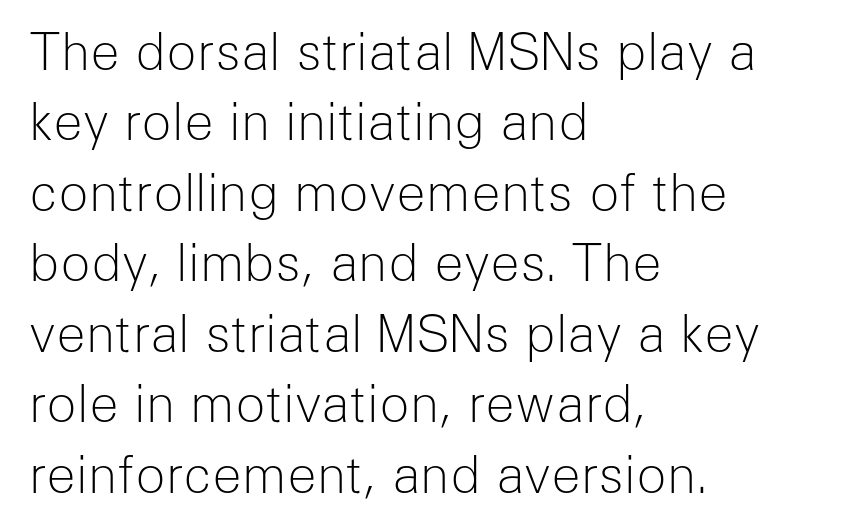
The image shows 50 px light sans-serif type, upright; set left-aligned, normal line spacing (1.41x), normal letter spacing, not underlined; low stroke contrast and a medium x-height.
